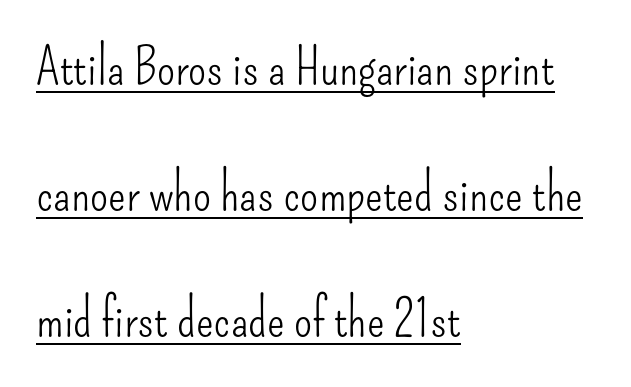
Grotesque or geometric, the face here clearly has no serifs. A typesetter would call this zero additional tracking. The passage shown is not bold in any degree. The sample's only ornament is a line tracing under the words. The vertical gap from one line to the next is large.
